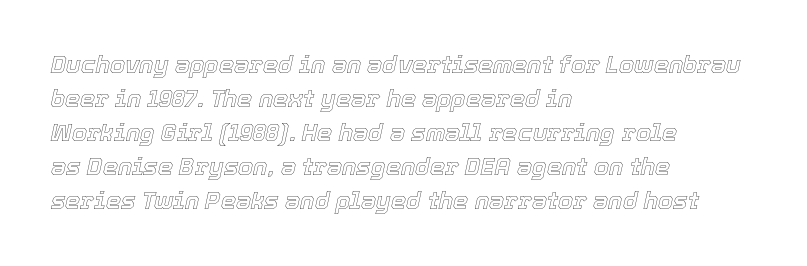
The font's italic variant was chosen for this text. The passage shown stacks its lines at a standard gap. The paragraph has a hard left edge and a soft right edge. How are the letters spaced? Ordinarily, with no added tracking. The glyphs are unaccompanied by any horizontal stroke below them.
